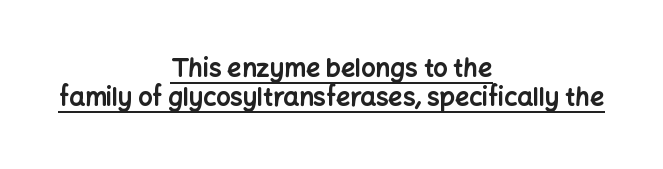
Q: Is the text bold? A: Yes.
Q: Is the text italic (slanted)? A: No, it is upright.
Q: Is the text underlined? A: Yes.
Q: How is the paragraph aligned? A: Centered.
Q: Is the spacing between letters normal or unusually wide? A: Normal.
Q: Is the spacing between lines tight, normal or loose? A: Tight.
